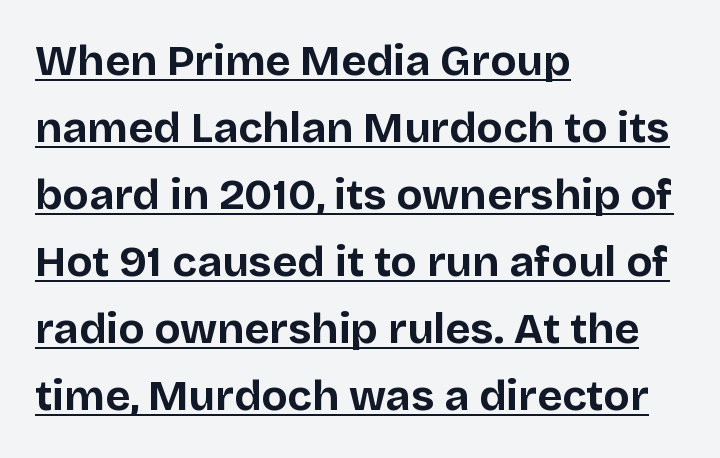
Q: Is the text bold? A: Yes.
Q: Is the text italic (slanted)? A: No, it is upright.
Q: Is the typeface a serif or a sans-serif typeface? A: Sans-serif.
Q: Is the text underlined? A: Yes.
Q: How is the paragraph aligned? A: Left-aligned.
Q: Is the spacing between letters normal or unusually wide? A: Normal.
Q: Is the spacing between lines tight, normal or loose? A: Normal.
Q: Width (condensed, normal, or wide)? A: Normal.
Q: Stroke contrast? A: Low.
Q: x-height? A: Large.
Q: Monospaced? A: No.
